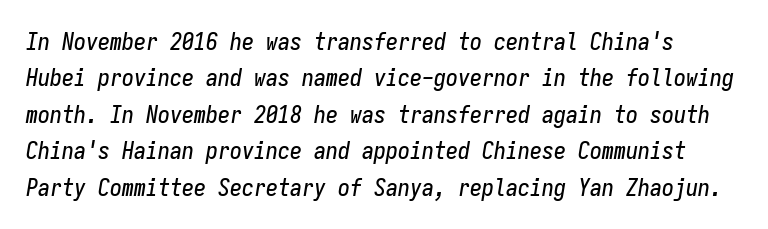
The image shows 24 px text type, italic (leaning right); set normal line spacing (1.52x), normal letter spacing, not underlined.
